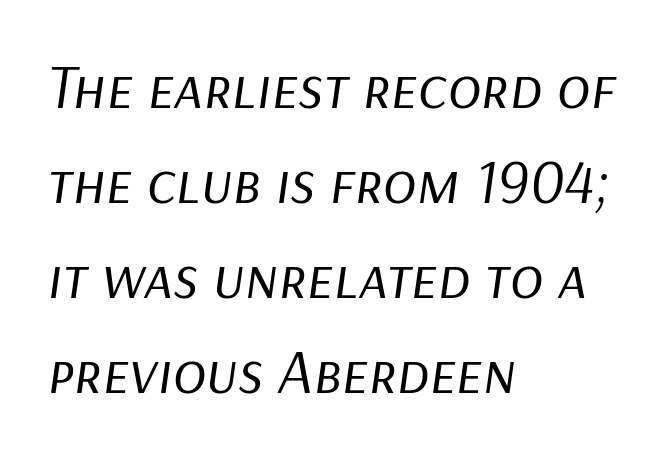
The image shows 62 px regular-weight type, italic (leaning right); set left-aligned, normal line spacing (1.53x), normal letter spacing, not underlined; low stroke contrast and a medium x-height.
